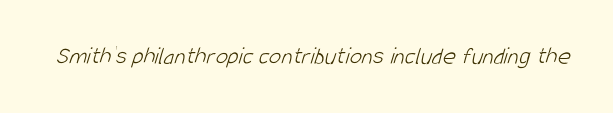
The image shows 25 px text type; set normal letter spacing, not underlined.
